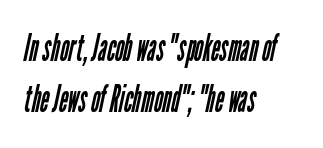
The image shows 38 px regular-weight, condensed sans-serif type; set left-aligned, normal line spacing (1.35x), normal letter spacing, not underlined; low stroke contrast and a medium x-height.
